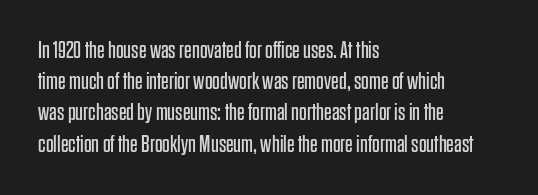
The image shows 24 px text type, upright; set left-aligned, normal line spacing (1.3x), normal letter spacing, not underlined.
